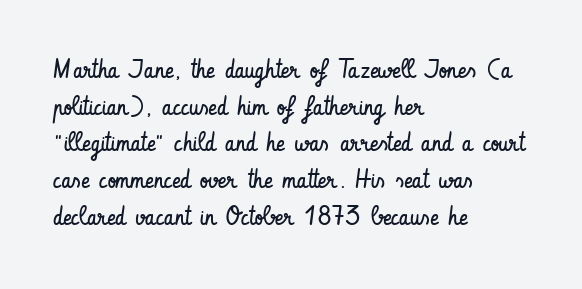
Q: Is the text bold? A: No.
Q: Is the text italic (slanted)? A: No, it is upright.
Q: Is the text underlined? A: No.
Q: How is the paragraph aligned? A: Left-aligned.
Q: Is the spacing between letters normal or unusually wide? A: Normal.
Q: Is the spacing between lines tight, normal or loose? A: Normal.
